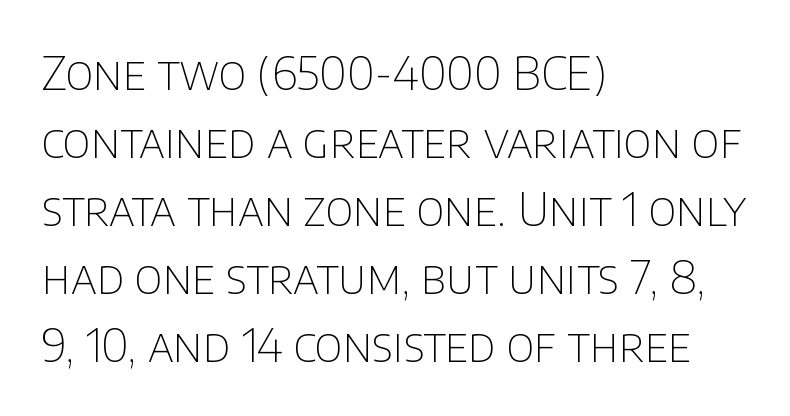
The image shows 46 px thin sans-serif type, upright; set left-aligned, normal line spacing (1.48x), normal letter spacing, not underlined; low stroke contrast and a large x-height.
